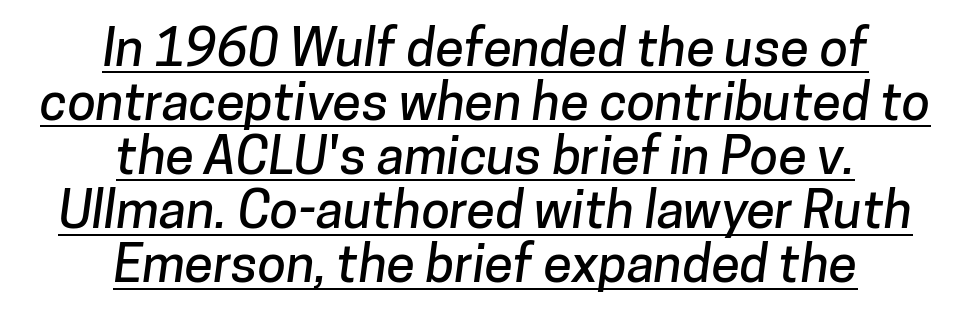
The image shows 52 px sans-serif type; set centered, tight line spacing (1.04x), normal letter spacing, underlined; low stroke contrast and a medium x-height.
